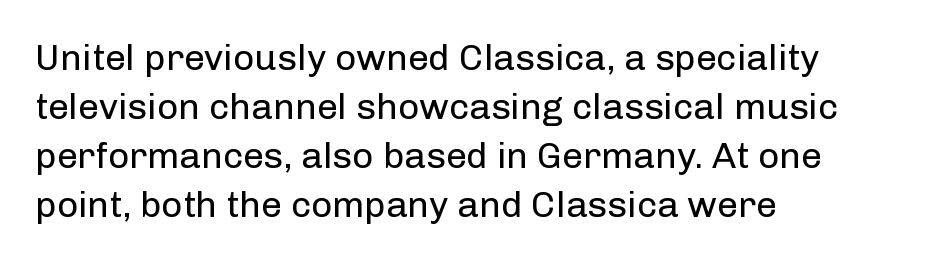
Q: Is the text bold? A: No.
Q: Is the text italic (slanted)? A: No, it is upright.
Q: Is the typeface a serif or a sans-serif typeface? A: Sans-serif.
Q: Is the text underlined? A: No.
Q: How is the paragraph aligned? A: Left-aligned.
Q: Is the spacing between letters normal or unusually wide? A: Normal.
Q: Is the spacing between lines tight, normal or loose? A: Normal.
Q: Width (condensed, normal, or wide)? A: Normal.
Q: Stroke contrast? A: Low.
Q: x-height? A: Medium.
Q: Monospaced? A: No.
